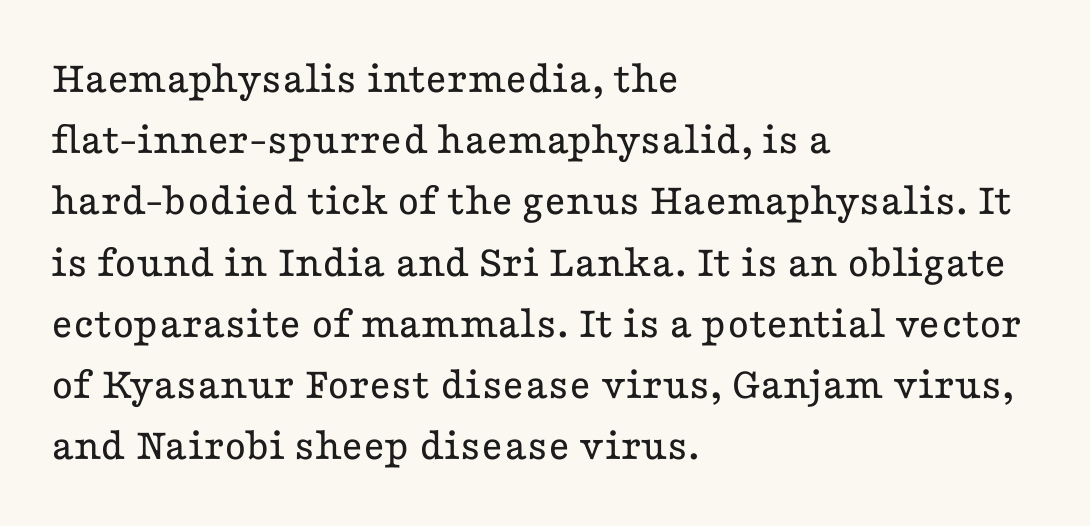
Lines of text with bare space underneath. The specimen reads as upright at a glance. The characters display serif detailing at their extremities. Stems and bowls with no extra thickness — not bold. Reading down the block, your eye returns to a fixed left position each line.
